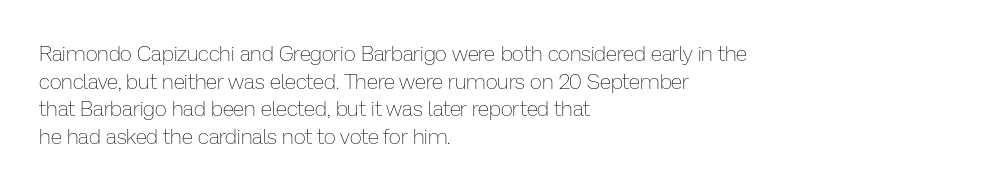
Every stem runs plumb, perpendicular to the baseline. Leftover space on each line is placed entirely after the last word. Check the space under the baseline: it is left empty. This reads as an unemphasized weight, regular at the heaviest. Caption: standard tracking, unaltered.
